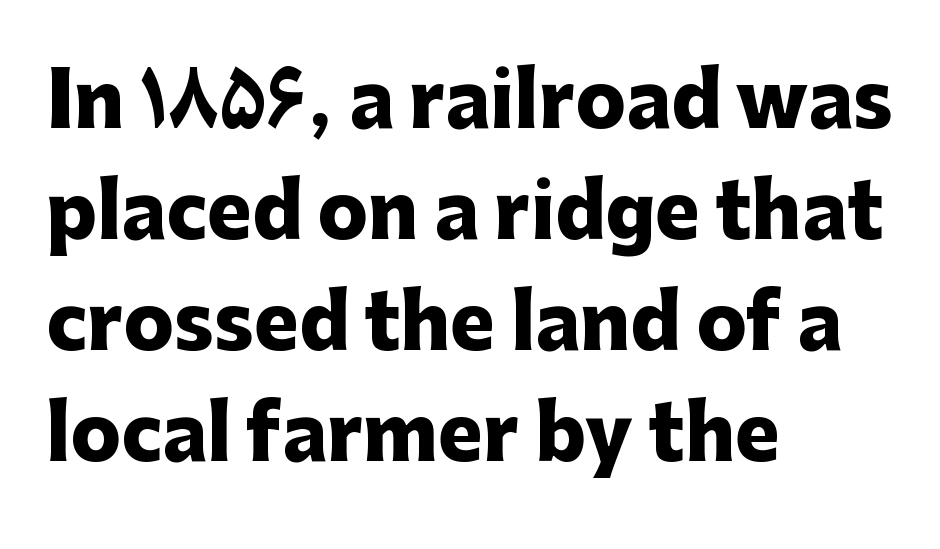
The compositor pushed each line to the left boundary. Between one letter and the next there's only the usual sliver of space. The specimen omits any rule beneath the text block's lines. Typographic density is high because the face is bold. In terms of posture, this sample is upright.
